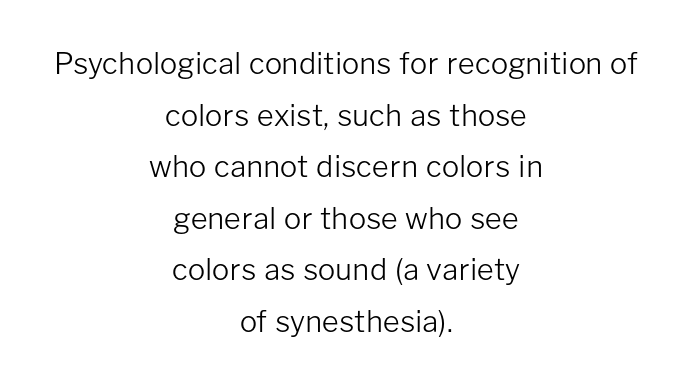
{"serif": "no", "italic": "no", "bold": "no", "weight": "light", "width": "normal", "stroke_contrast": "low", "x_height": "medium", "monospaced": "no", "underline": "no", "align": "center", "line_spacing_ratio": 1.78, "letter_spacing": "normal", "letter_spacing_em": 0.0, "glyph_px": 29}
